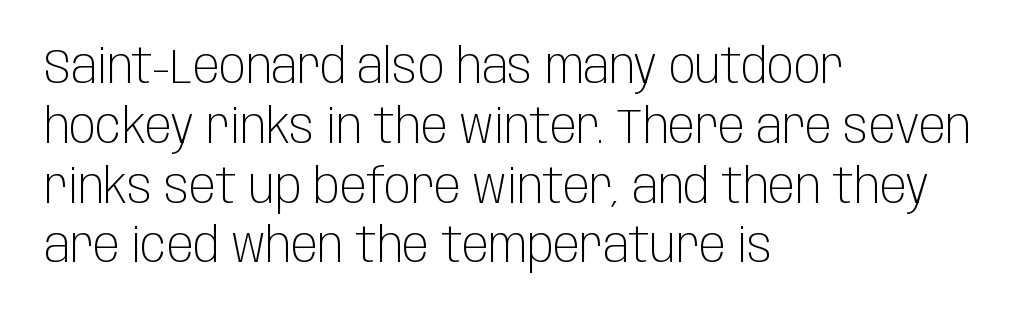
Layout note: lines flush left. Think standard paragraph weight, or any step lighter than that. A sans-serif font was chosen for this passage. Each letter keeps its own natural width here, so spacing adapts to shape.
